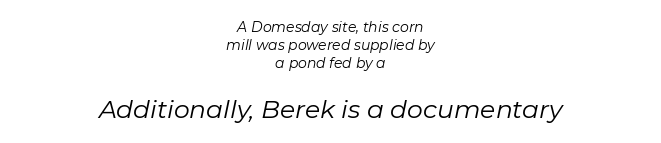
The typesetter chose a symmetrical, centered arrangement here. No heavy texture on the line: the type isn't bold. Anything drawn beneath the words? Only blank space. In terms of posture, this sample is oblique.
